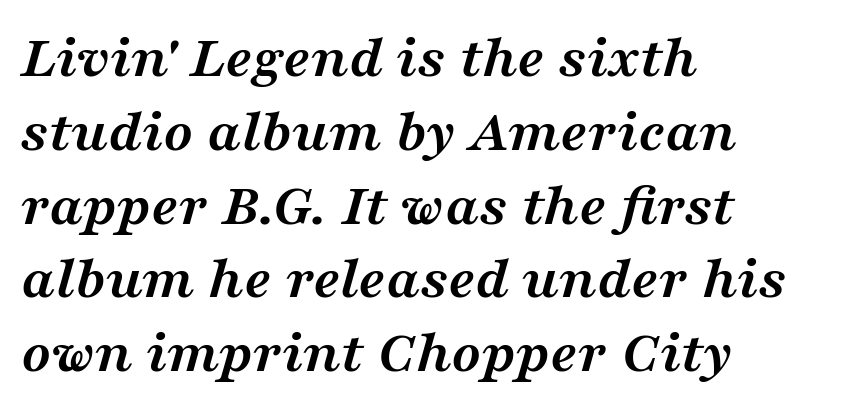
Do the characters align in a grid? No, the font is proportional. The letters sit at their default tracking, neither squeezed nor spread. Letterform terminals end in serifs throughout the passage. Chunky letters — that's bold for sure. Descenders are the only things crossing below the line.
